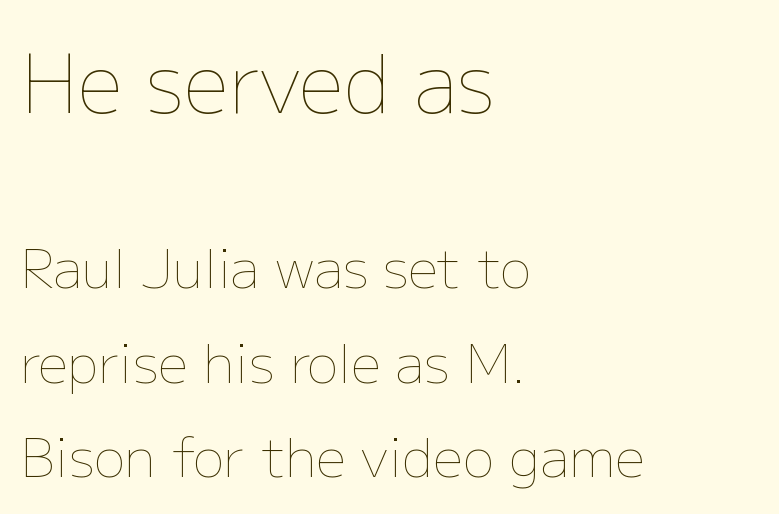
{"italic": "no", "bold": "no", "weight": "thin", "width": "normal", "stroke_contrast": "low", "x_height": "medium", "monospaced": "no", "underline": "no", "align": "left", "line_spacing_ratio": 1.78, "letter_spacing": "normal", "letter_spacing_em": 0.0, "larger_block": "first", "size_ratio": 1.51, "glyph_px": 80}
